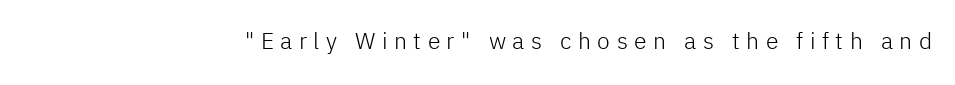
{"italic": "no", "bold": "no", "underline": "no", "letter_spacing": "wide", "letter_spacing_em": 0.28, "glyph_px": 23}
